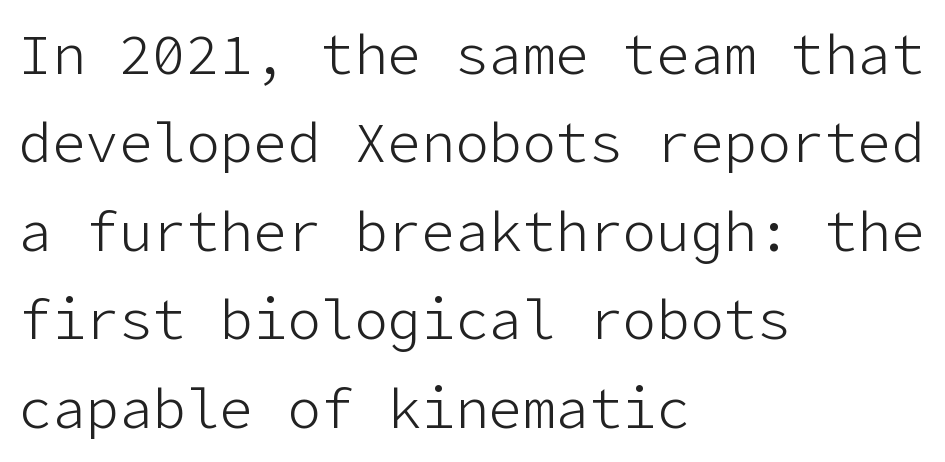
{"serif": "no", "italic": "no", "bold": "no", "weight": "light", "width": "normal", "stroke_contrast": "low", "x_height": "medium", "underline": "no", "align": "left", "line_spacing": "normal", "line_spacing_ratio": 1.58, "letter_spacing": "normal", "letter_spacing_em": 0.0, "glyph_px": 56}
